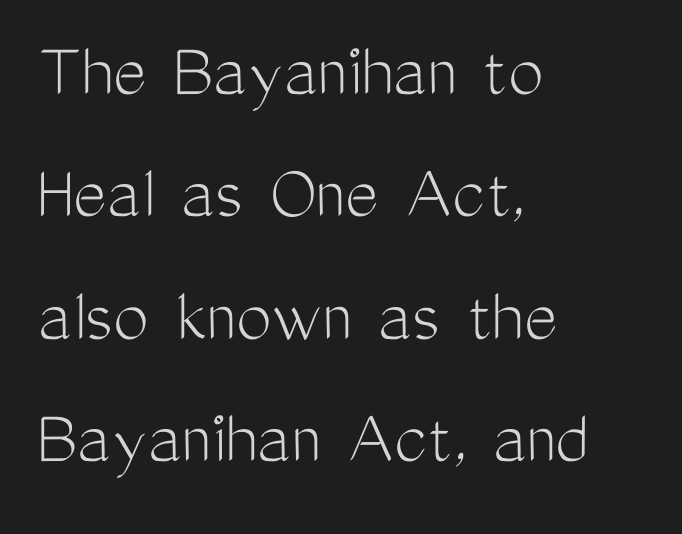
The image shows 79 px light, condensed sans-serif type, upright; set left-aligned, normal line spacing (1.55x), normal letter spacing, not underlined; medium stroke contrast and a medium x-height.
